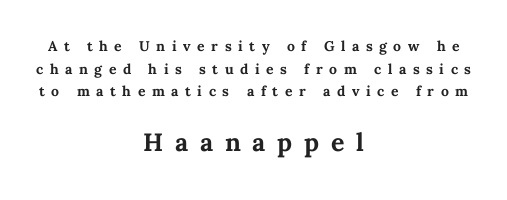
Q: Is the text bold? A: Yes.
Q: Is the text italic (slanted)? A: No, it is upright.
Q: Is the text underlined? A: No.
Q: How is the paragraph aligned? A: Centered.
Q: Is the spacing between letters normal or unusually wide? A: Unusually wide.
Q: Is the spacing between lines tight, normal or loose? A: Normal.
Q: Which block of text is set in a larger size, the first (top) or the second (bottom)? A: The second (bottom) one.
